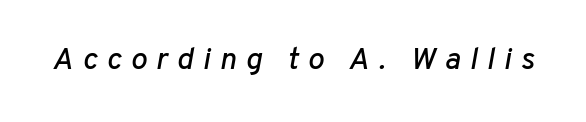
Only glyphs here, with clear space below each row. How are the letters spaced? Widely, with obvious added tracking. Do the characters align in a grid? No, the font is proportional. There's an unmistakable incline to the writing here.
